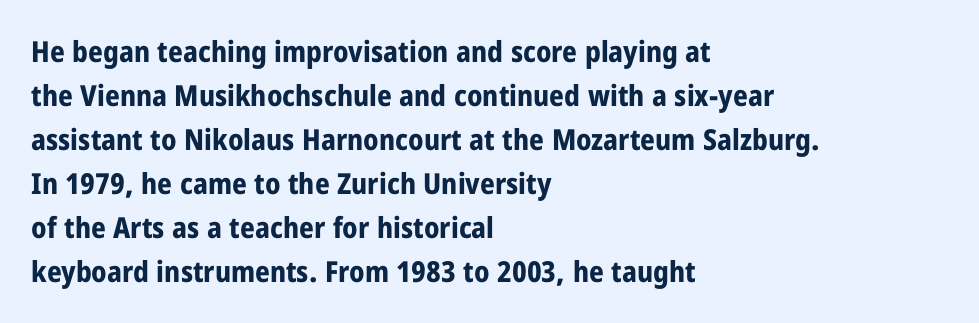
Letterform terminals end flat and unadorned throughout the passage. The line texture is even and compact thanks to regular tracking. Do the letters lean? They stand straight. Quick note: underline off. Which margin do the lines hug? The left one — the right edge is uneven.
